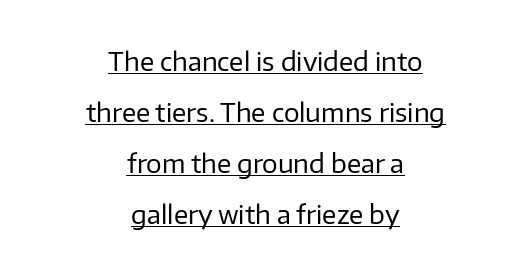
{"italic": "no", "bold": "no", "underline": "yes", "align": "center", "line_spacing": "loose", "line_spacing_ratio": 1.96, "letter_spacing": "normal", "letter_spacing_em": 0.0, "glyph_px": 26}
